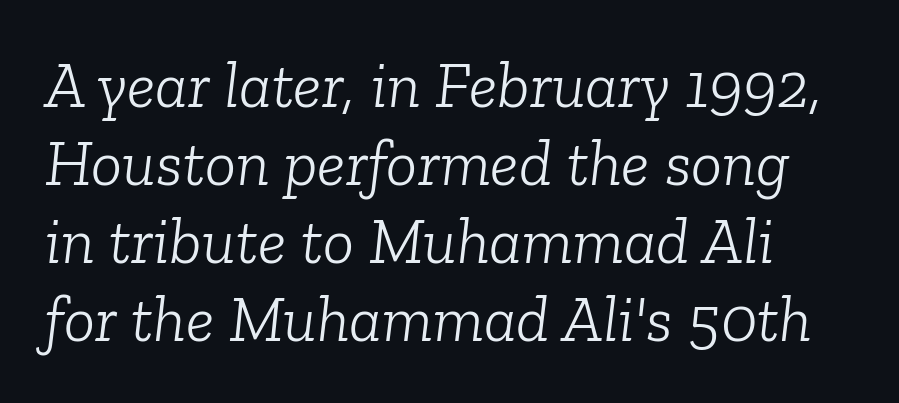
Does the lettering tilt? It does — this is italic. The passage shown is not underscored anywhere. Do the characters align in a grid? No, the font is proportional. The characters are drawn with everyday or finer stroke widths. Observe the serifs anchoring each vertical stroke in this sample. The gaps between neighbouring characters are ordinary and unremarkable.
